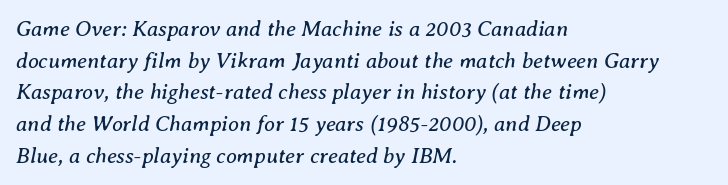
The image shows 22 px text type, italic (leaning right); set left-aligned, normal line spacing (1.44x), normal letter spacing, not underlined.
